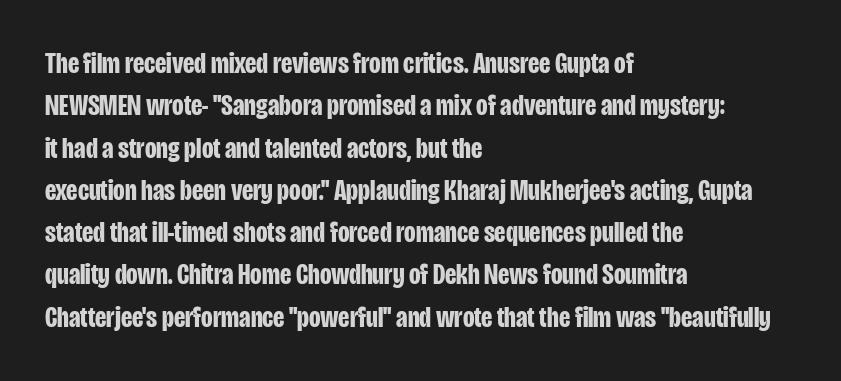
Q: Is the text bold? A: Yes.
Q: Is the text italic (slanted)? A: No, it is upright.
Q: Is the typeface a serif or a sans-serif typeface? A: Sans-serif.
Q: Is the text underlined? A: No.
Q: How is the paragraph aligned? A: Left-aligned.
Q: Is the spacing between letters normal or unusually wide? A: Normal.
Q: Is the spacing between lines tight, normal or loose? A: Normal.
Q: Width (condensed, normal, or wide)? A: Condensed.
Q: Stroke contrast? A: Low.
Q: x-height? A: Large.
Q: Monospaced? A: No.
